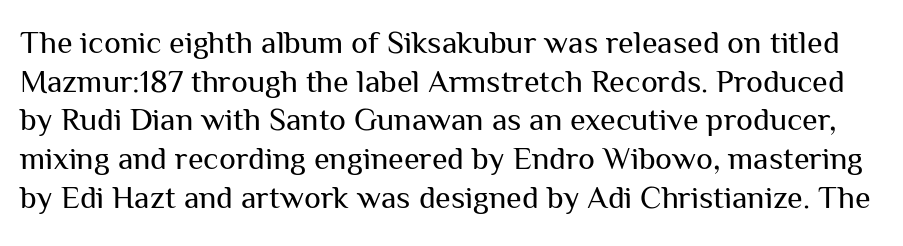
{"serif": "no", "italic": "no", "bold": "no", "weight": "regular", "width": "normal", "stroke_contrast": "medium", "x_height": "medium", "monospaced": "no", "underline": "no", "line_spacing_ratio": 1.21, "letter_spacing": "normal", "letter_spacing_em": 0.0, "glyph_px": 32}
